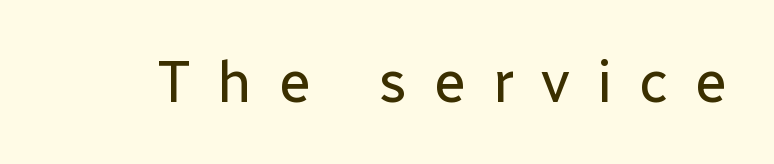
The image shows 58 px regular-weight sans-serif type, upright; set unusually wide letter spacing (+0.46 em), not underlined; low stroke contrast and a medium x-height.
